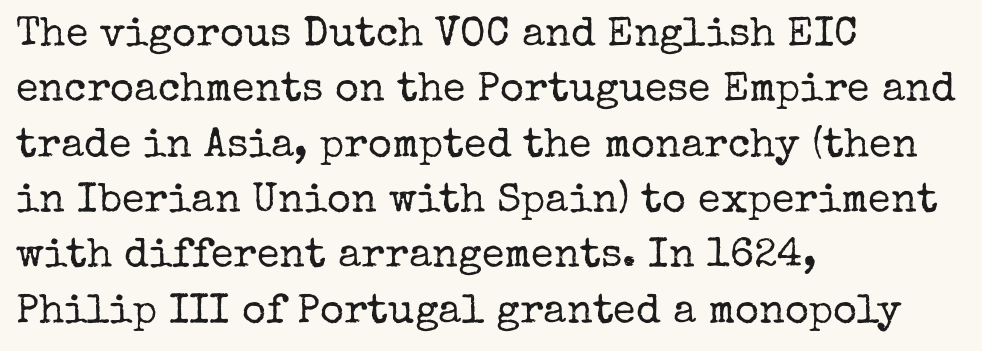
The strip under each line holds only bare page. Posture: upright roman. Summary of weight: not heavy and not bold. Leading: standard.
